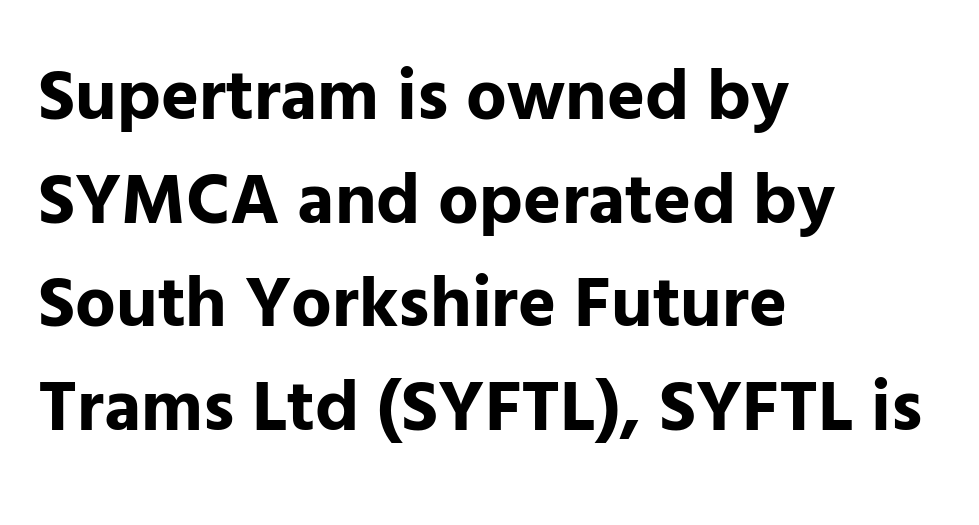
{"serif": "no", "italic": "no", "bold": "yes", "weight": "bold", "width": "normal", "stroke_contrast": "low", "x_height": "medium", "monospaced": "no", "underline": "no", "align": "left", "line_spacing": "normal", "line_spacing_ratio": 1.44, "letter_spacing": "normal", "letter_spacing_em": 0.0, "glyph_px": 72}
